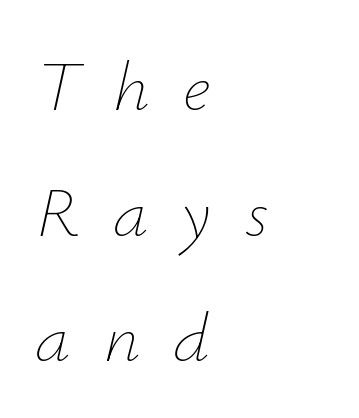
The image shows 71 px thin type, italic (leaning right); set left-aligned, line spacing 1.77x, unusually wide letter spacing (+0.47 em), not underlined; low stroke contrast and a small x-height.
